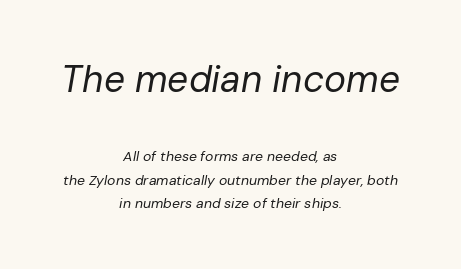
Centered paragraph, ragged on both sides. Caption: upper text group enlarged, lower text group reduced. Rows of type keep a routine distance in the vertical direction. The cut favours lightness, reaching ordinary text weight at its darkest. Lines of text with bare space underneath. Character widths vary here, with narrow letters taking less room than wide ones.
